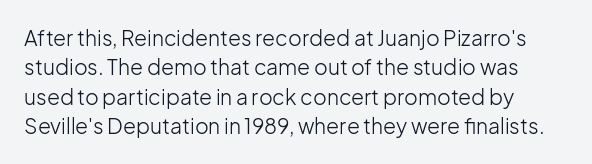
The image shows 21 px text type, upright; set normal line spacing (1.4x), normal letter spacing, not underlined.
